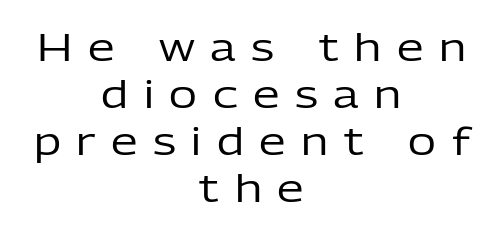
The image shows 38 px regular-weight sans-serif type, upright; set centered, line spacing 1.24x, unusually wide letter spacing (+0.41 em), not underlined; low stroke contrast and a medium x-height.
